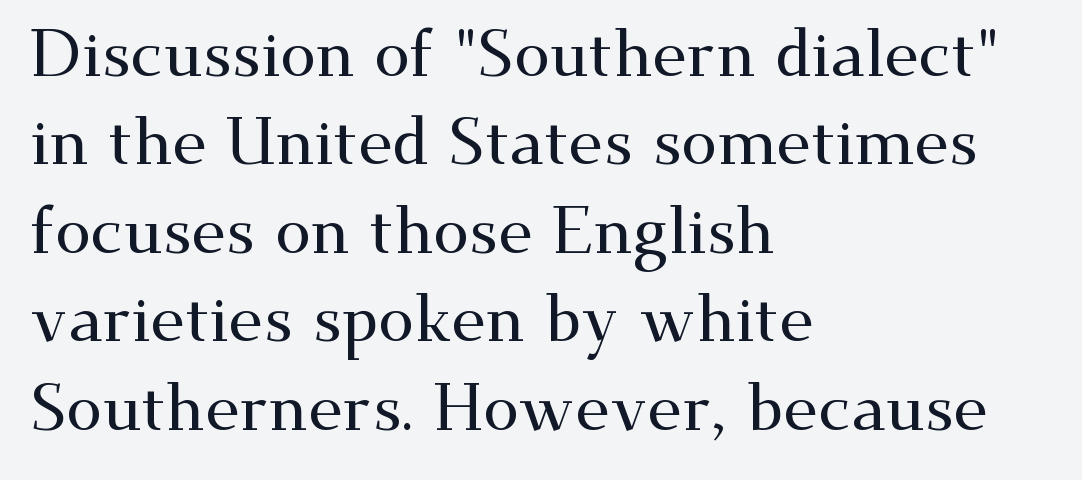
The image shows 65 px wide serif type, upright; set left-aligned, normal line spacing (1.36x), normal letter spacing, not underlined; medium stroke contrast and a small x-height.
